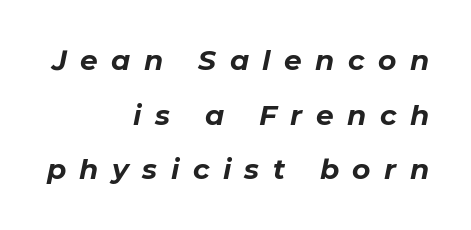
Q: Is the text bold? A: Yes.
Q: Is the text italic (slanted)? A: Yes, it leans right by about 11 degrees.
Q: Is the text underlined? A: No.
Q: How is the paragraph aligned? A: Right-aligned.
Q: Is the spacing between letters normal or unusually wide? A: Unusually wide.
Q: Is the spacing between lines tight, normal or loose? A: Loose.
Q: Width (condensed, normal, or wide)? A: Normal.
Q: Stroke contrast? A: Low.
Q: x-height? A: Medium.
Q: Monospaced? A: No.
